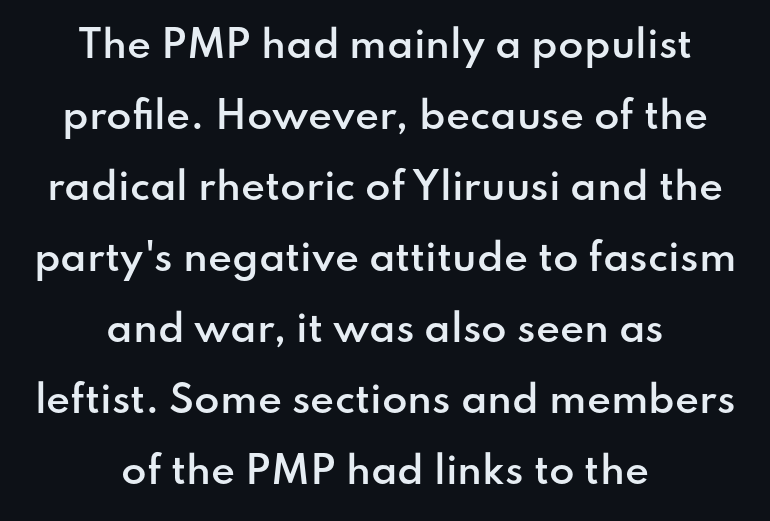
{"serif": "no", "italic": "no", "bold": "semi", "weight": "semibold", "width": "normal", "stroke_contrast": "low", "x_height": "small", "monospaced": "no", "underline": "no", "align": "center", "line_spacing": "loose", "line_spacing_ratio": 1.92, "letter_spacing": "normal", "letter_spacing_em": 0.0, "glyph_px": 37}
